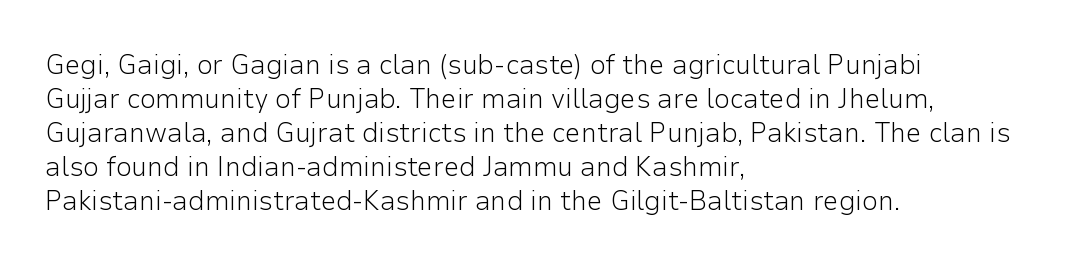
The image shows 28 px light sans-serif type, upright; set left-aligned, line spacing 1.21x, normal letter spacing, not underlined; low stroke contrast and a medium x-height.
